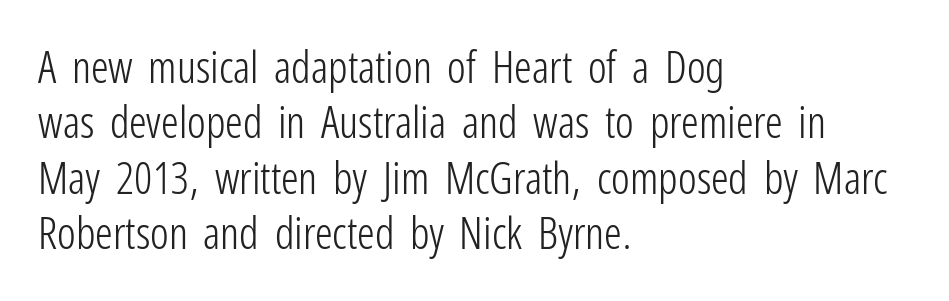
Q: Is the text bold? A: No.
Q: Is the text italic (slanted)? A: No, it is upright.
Q: Is the typeface a serif or a sans-serif typeface? A: Sans-serif.
Q: Is the text underlined? A: No.
Q: How is the paragraph aligned? A: Left-aligned.
Q: Is the spacing between letters normal or unusually wide? A: Normal.
Q: Is the spacing between lines tight, normal or loose? A: Normal.
Q: Width (condensed, normal, or wide)? A: Condensed.
Q: Stroke contrast? A: Low.
Q: x-height? A: Medium.
Q: Monospaced? A: No.
